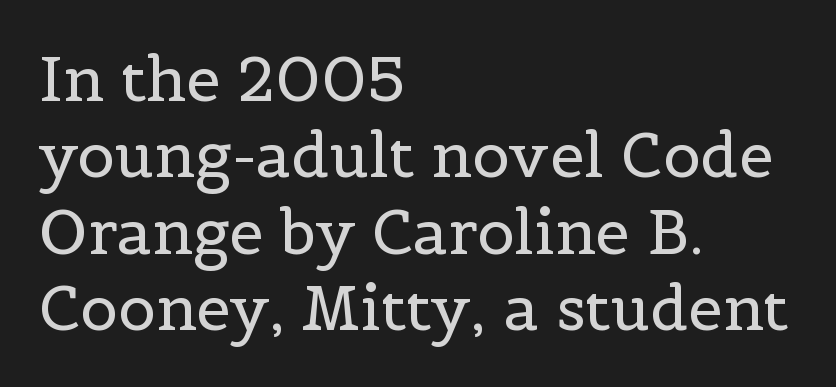
The image shows 62 px regular-weight serif type, upright; set left-aligned, line spacing 1.23x, normal letter spacing, not underlined; a medium x-height.
